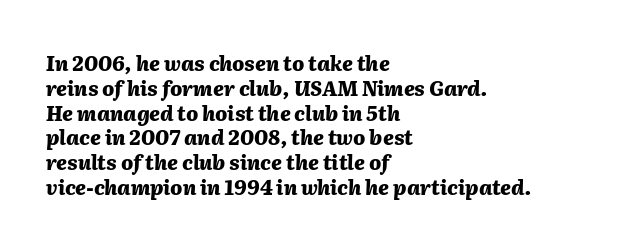
The image shows 20 px bold type, italic (leaning right); set left-aligned, line spacing 1.24x, normal letter spacing, not underlined.
